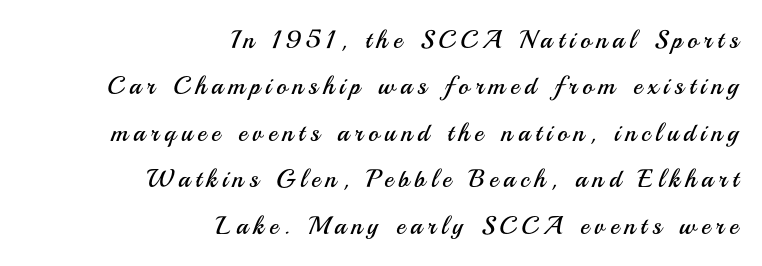
{"bold": "no", "underline": "no", "align": "right", "line_spacing_ratio": 1.86, "letter_spacing": "wide", "letter_spacing_em": 0.21, "glyph_px": 25}
